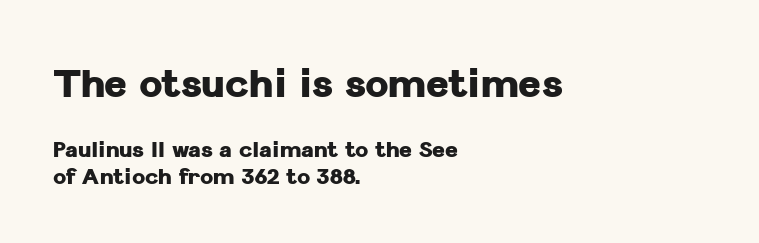
Q: Is the text bold? A: Yes.
Q: Is the text italic (slanted)? A: No, it is upright.
Q: Is the typeface a serif or a sans-serif typeface? A: Sans-serif.
Q: Is the text underlined? A: No.
Q: How is the paragraph aligned? A: Left-aligned.
Q: Is the spacing between letters normal or unusually wide? A: Normal.
Q: Which block of text is set in a larger size, the first (top) or the second (bottom)? A: The first (top) one.
Q: Width (condensed, normal, or wide)? A: Normal.
Q: Stroke contrast? A: Low.
Q: x-height? A: Medium.
Q: Monospaced? A: No.
